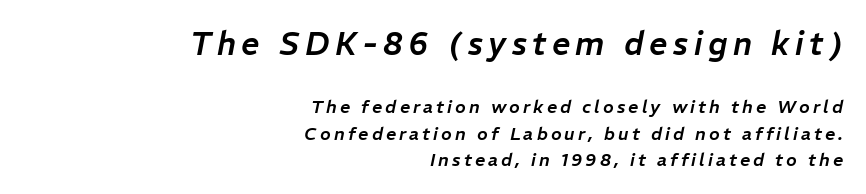
{"italic": "yes", "lean": "right", "slant_degrees": 11, "width": "normal", "stroke_contrast": "low", "x_height": "medium", "monospaced": "no", "underline": "no", "align": "right", "line_spacing": "normal", "line_spacing_ratio": 1.46, "larger_block": "first", "size_ratio": 1.78, "glyph_px": 32}
